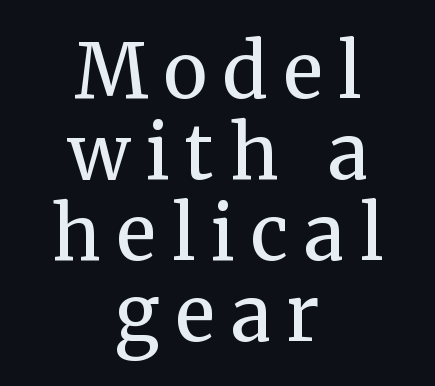
One glance says dense: line gaps are narrower than usual. Do the characters align in a grid? No, the font is proportional. Stems here are at most as thick as an everyday book face. The text block is weighted toward neither margin, spreading evenly from the middle.
